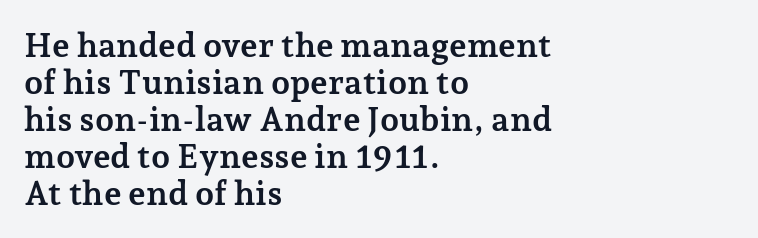
The designer dialed line spacing down below the default. Does extra space separate the letters? No, they use regular spacing. Nope, not italic — everything's standing straight. Just letters on the line, the space beneath them empty.
